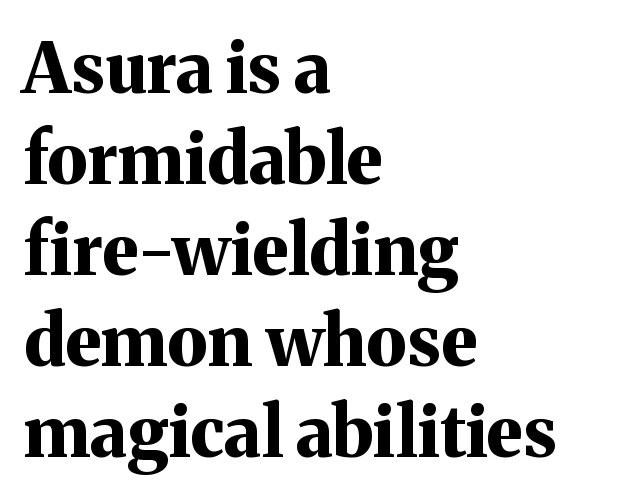
The image shows 70 px bold serif type, upright; set left-aligned, normal line spacing (1.3x), normal letter spacing, not underlined; medium stroke contrast and a medium x-height.
